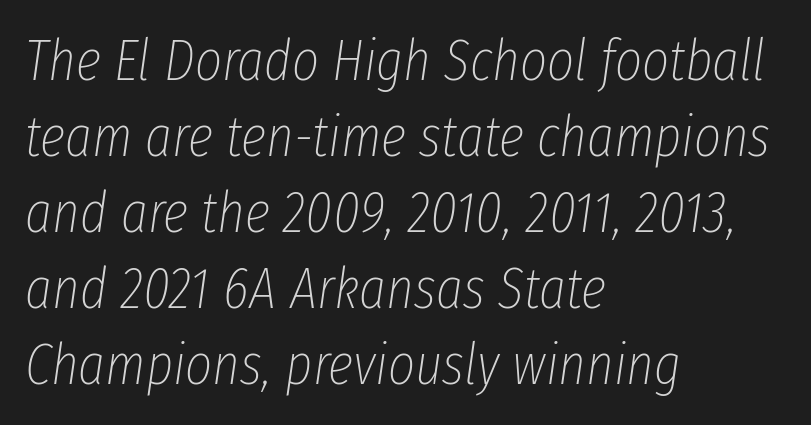
The image shows 58 px thin, condensed type, italic (leaning right); set left-aligned, normal line spacing (1.31x), normal letter spacing, not underlined; low stroke contrast and a medium x-height.
